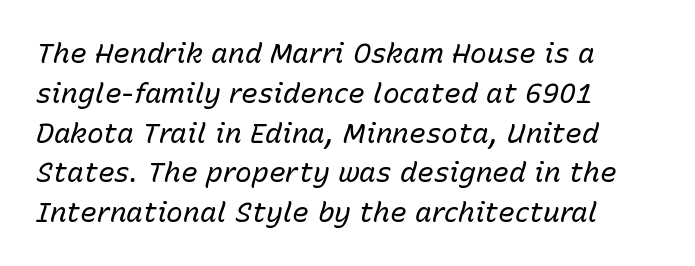
Q: Is the text bold? A: No.
Q: Is the text italic (slanted)? A: Yes, it leans right by about 15 degrees.
Q: Is the text underlined? A: No.
Q: How is the paragraph aligned? A: Left-aligned.
Q: Is the spacing between letters normal or unusually wide? A: Normal.
Q: Is the spacing between lines tight, normal or loose? A: Normal.
Q: Width (condensed, normal, or wide)? A: Normal.
Q: Stroke contrast? A: Low.
Q: x-height? A: Medium.
Q: Monospaced? A: No.
